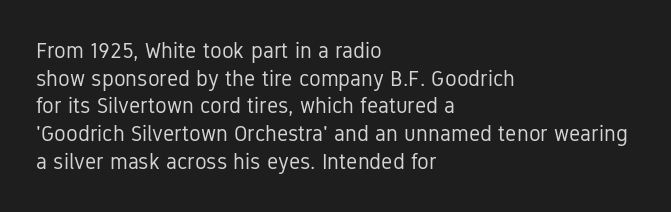
{"italic": "no", "bold": "no", "underline": "no", "align": "left", "line_spacing": "normal", "line_spacing_ratio": 1.26, "letter_spacing": "normal", "letter_spacing_em": 0.0, "glyph_px": 22}
